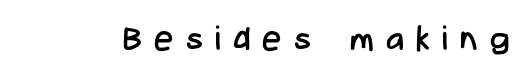
Q: Is the text bold? A: No.
Q: Is the text italic (slanted)? A: No, it is upright.
Q: Is the typeface a serif or a sans-serif typeface? A: Sans-serif.
Q: Is the text underlined? A: No.
Q: Is the spacing between letters normal or unusually wide? A: Unusually wide.
Q: Width (condensed, normal, or wide)? A: Condensed.
Q: Stroke contrast? A: Low.
Q: x-height? A: Medium.
Q: Monospaced? A: No.
